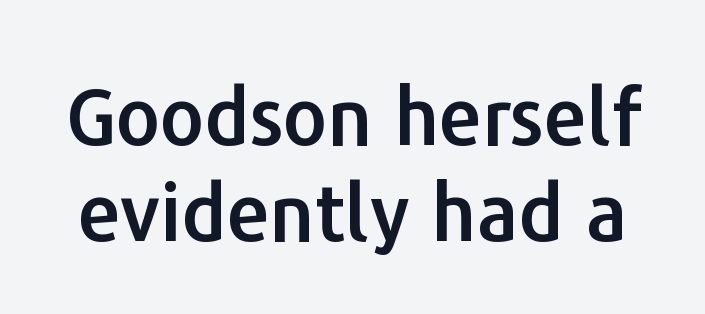
Glyph-to-glyph distance matches everyday printed text. Posture: straight, roman, zero tilt. The baseline area is clear. The type family on display is of the sans-serif kind. Do the characters align in a grid? No, the font is proportional.
